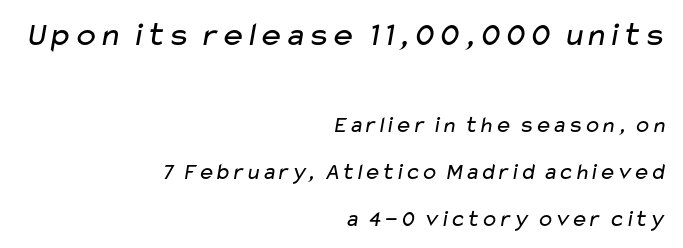
The image shows 34 px regular-weight, wide sans-serif type; set right-aligned, loose line spacing (2.03x), normal letter spacing, not underlined; the first (top) block is 1.48x larger; low stroke contrast and a medium x-height.
